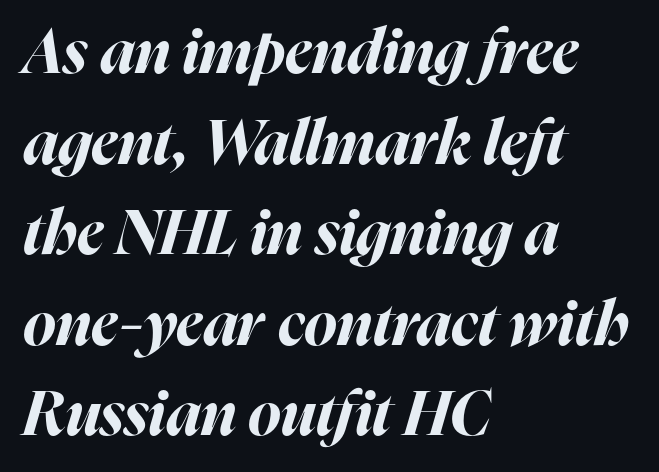
Proportional: the letters do not fall into vertical columns. Compared with ordinary roman type, these characters are visibly tilted. Honestly, the row spacing looks completely unremarkable. The strokes are fattened all the way to bold. Students, note that the glyphs here touch the page at normal intervals.
